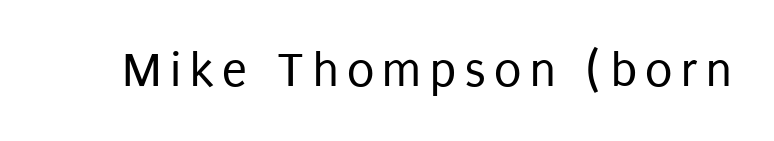
Weight: regular or lighter. The face used here is proportionally spaced, like ordinary book or web type. Each letter's strokes conclude bluntly, with no projecting serifs. The words here are not underlined.
